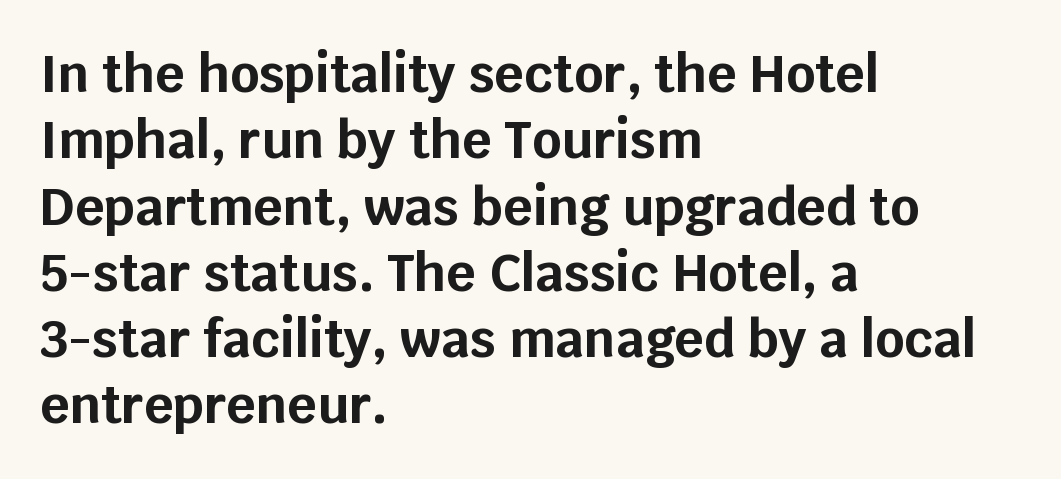
Each letter's strokes conclude bluntly, with no projecting serifs. One glance says typical: line gaps are just what's usual. On the weight axis this lands at bold, roughly 700. Think of a printed novel: that variable character pitch is what you see here. Rendered with straight, roman letterforms.
